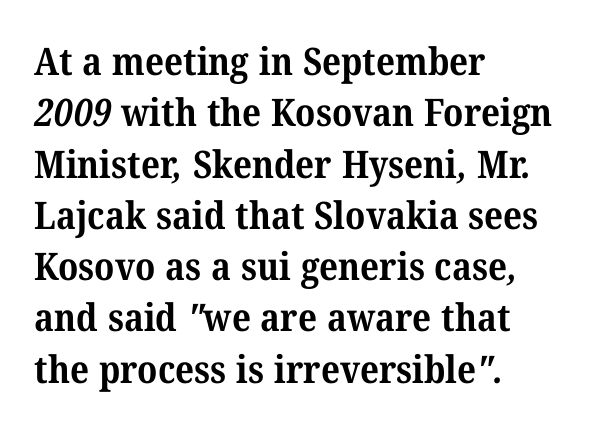
{"serif": "yes", "bold": "yes", "weight": "bold", "width": "normal", "stroke_contrast": "medium", "x_height": "medium", "monospaced": "no", "underline": "no", "align": "left", "line_spacing": "normal", "line_spacing_ratio": 1.35, "letter_spacing": "normal", "letter_spacing_em": 0.0, "glyph_px": 38}
